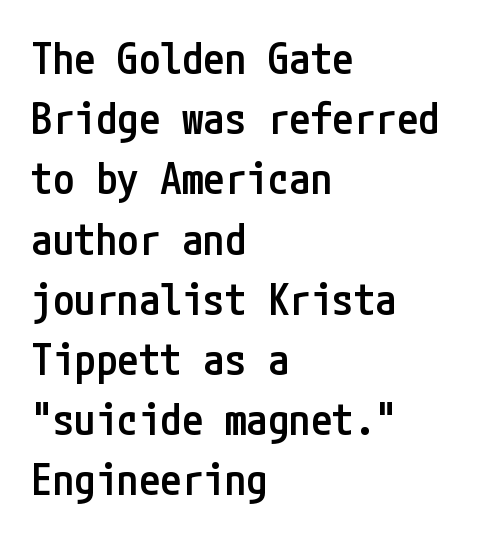
The image shows 43 px semibold, condensed sans-serif type, upright; set left-aligned, normal line spacing (1.4x), normal letter spacing, not underlined; low stroke contrast and a medium x-height.
